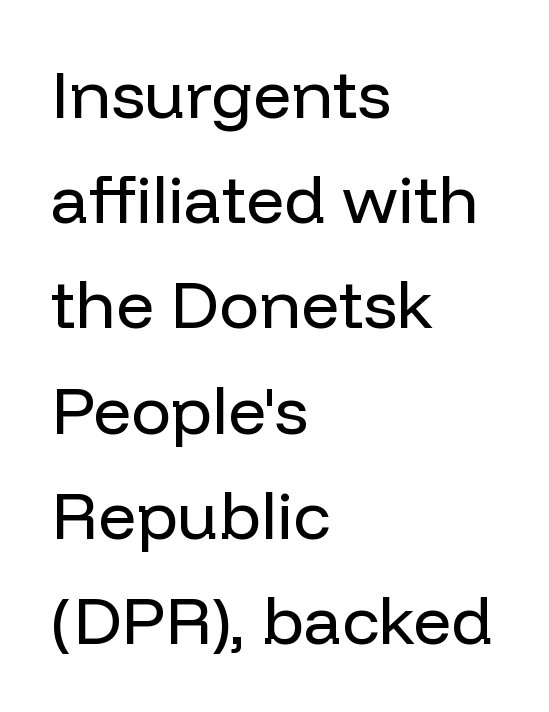
{"serif": "no", "italic": "no", "bold": "no", "weight": "regular", "width": "normal", "stroke_contrast": "low", "x_height": "medium", "monospaced": "no", "underline": "no", "align": "left", "line_spacing": "normal", "line_spacing_ratio": 1.57, "letter_spacing": "normal", "letter_spacing_em": 0.0, "glyph_px": 67}
